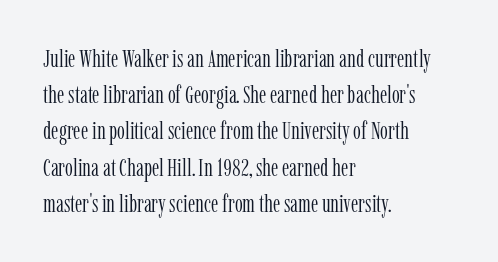
The image shows 25 px text type, upright; set left-aligned, normal line spacing (1.45x), normal letter spacing, not underlined.
